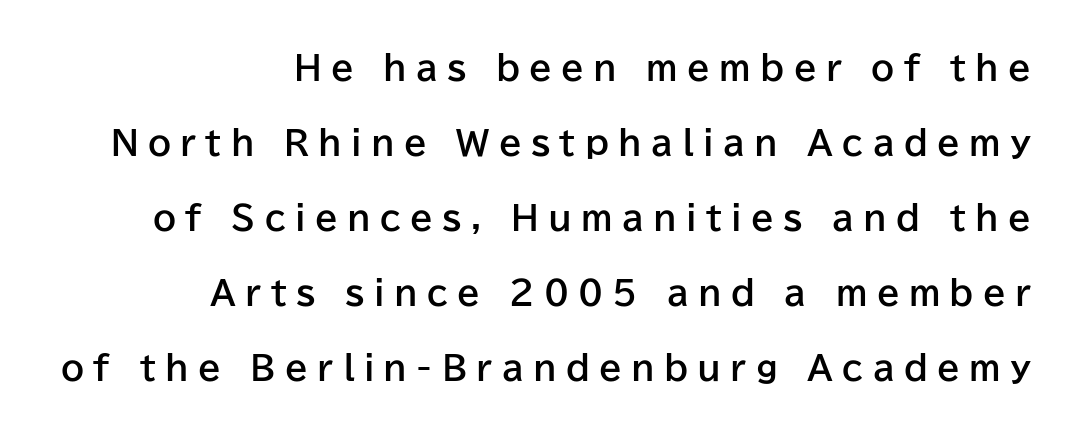
Q: Is the text bold? A: Yes.
Q: Is the text italic (slanted)? A: No, it is upright.
Q: Is the typeface a serif or a sans-serif typeface? A: Sans-serif.
Q: Is the text underlined? A: No.
Q: How is the paragraph aligned? A: Right-aligned.
Q: Is the spacing between letters normal or unusually wide? A: Unusually wide.
Q: Is the spacing between lines tight, normal or loose? A: Loose.
Q: Width (condensed, normal, or wide)? A: Normal.
Q: Stroke contrast? A: Low.
Q: x-height? A: Medium.
Q: Monospaced? A: No.
